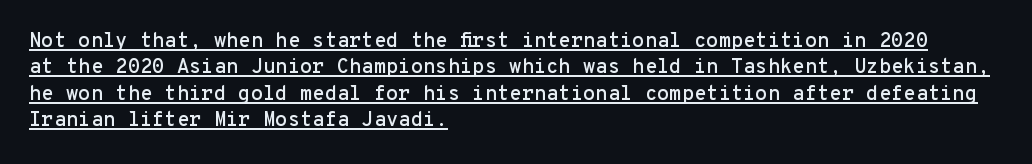
Horizontal alignment here is leftward, the default for most running prose. The type sits square on the baseline with zero lean. The type is set solid horizontally, with unmodified tracking. The rendered words wear a rule along their underside.
